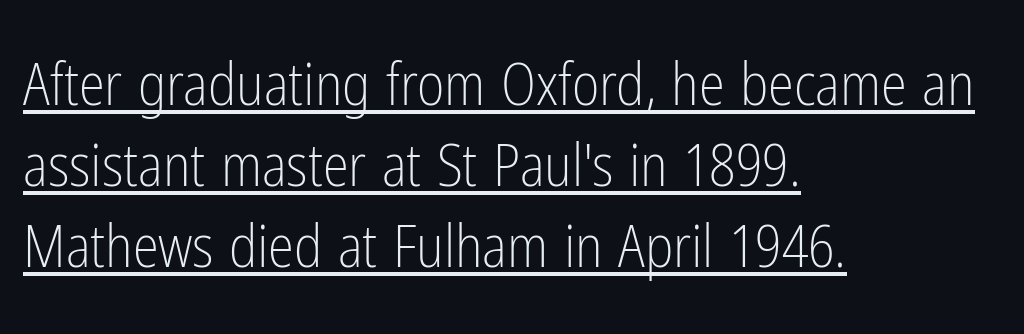
{"serif": "no", "italic": "no", "bold": "no", "weight": "light", "width": "condensed", "stroke_contrast": "low", "x_height": "medium", "monospaced": "no", "underline": "yes", "align": "left", "line_spacing": "normal", "line_spacing_ratio": 1.37, "letter_spacing": "normal", "letter_spacing_em": 0.0, "glyph_px": 59}
